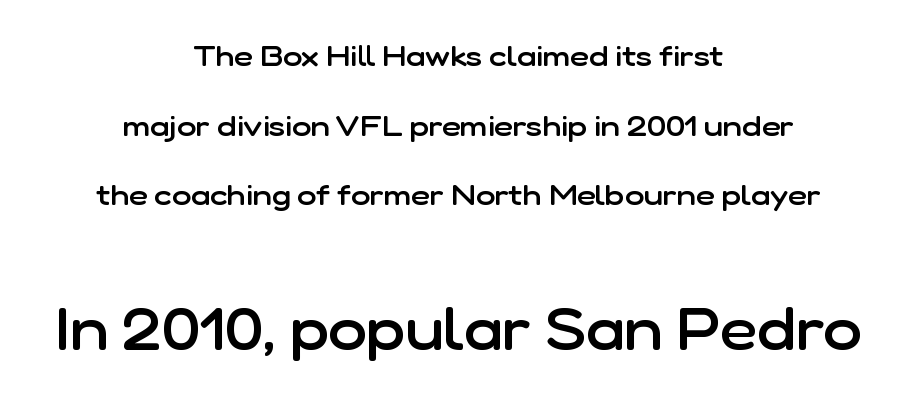
{"serif": "no", "italic": "no", "bold": "semi", "weight": "semibold", "width": "normal", "stroke_contrast": "low", "x_height": "medium", "monospaced": "no", "underline": "no", "align": "center", "line_spacing": "loose", "line_spacing_ratio": 2.4, "letter_spacing": "normal", "letter_spacing_em": 0.0, "larger_block": "second", "size_ratio": 2.0, "glyph_px": 58}
